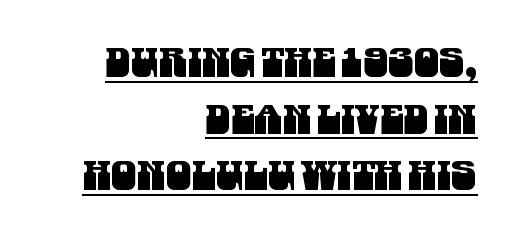
Q: Is the typeface a serif or a sans-serif typeface? A: Sans-serif.
Q: Is the text underlined? A: Yes.
Q: How is the paragraph aligned? A: Right-aligned.
Q: Is the spacing between letters normal or unusually wide? A: Normal.
Q: Is the spacing between lines tight, normal or loose? A: Normal.
Q: Width (condensed, normal, or wide)? A: Condensed.
Q: Stroke contrast? A: Medium.
Q: x-height? A: Large.
Q: Monospaced? A: No.
